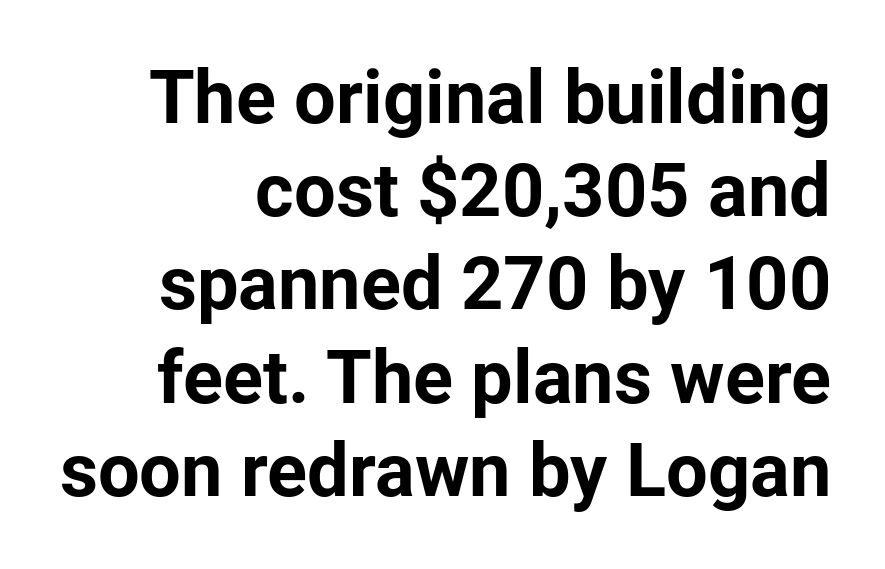
This sample has the flowing, uneven cadence of proportional lettering. Each letter's strokes conclude bluntly, with no projecting serifs. Notice how the stems are strictly vertical — no italics here. Underlining? Definitely not there. The passage shown has conventional tracking throughout.
